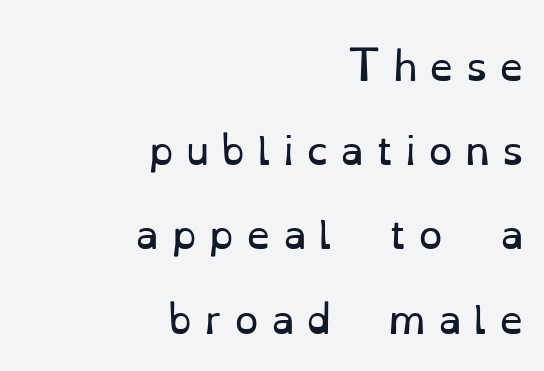
Q: Is the text bold? A: No.
Q: Is the text italic (slanted)? A: No, it is upright.
Q: Is the typeface a serif or a sans-serif typeface? A: Serif.
Q: Is the text underlined? A: No.
Q: How is the paragraph aligned? A: Right-aligned.
Q: Is the spacing between letters normal or unusually wide? A: Unusually wide.
Q: Is the spacing between lines tight, normal or loose? A: Loose.
Q: Width (condensed, normal, or wide)? A: Normal.
Q: Stroke contrast? A: Low.
Q: x-height? A: Small.
Q: Monospaced? A: No.
